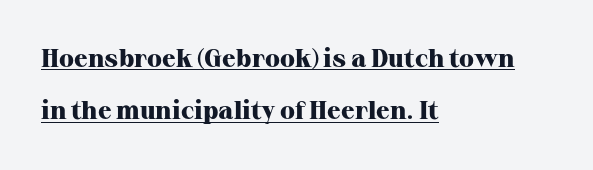
Q: Is the text bold? A: Yes.
Q: Is the text italic (slanted)? A: No, it is upright.
Q: Is the text underlined? A: Yes.
Q: How is the paragraph aligned? A: Left-aligned.
Q: Is the spacing between letters normal or unusually wide? A: Normal.
Q: Is the spacing between lines tight, normal or loose? A: Loose.
